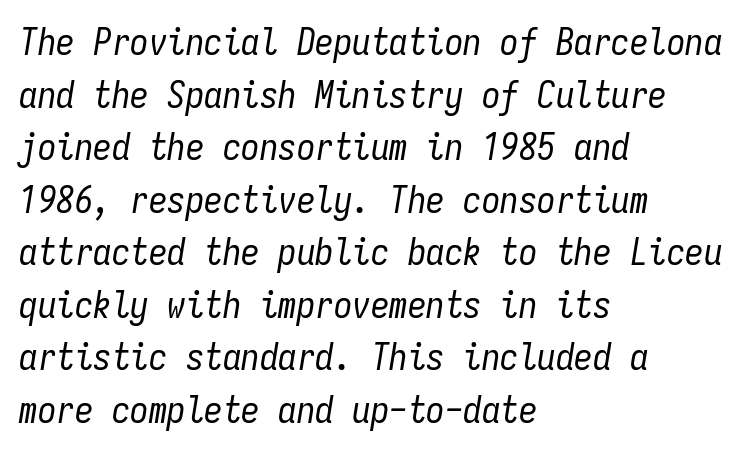
Where is the straight margin? On the left. Is there much room between lines? A standard amount, neither cramped nor airy. Rule under the text: the space is simply empty. Glyph-to-glyph distance matches everyday printed text. A typesetter would call this monospace, since all characters share one set width.
